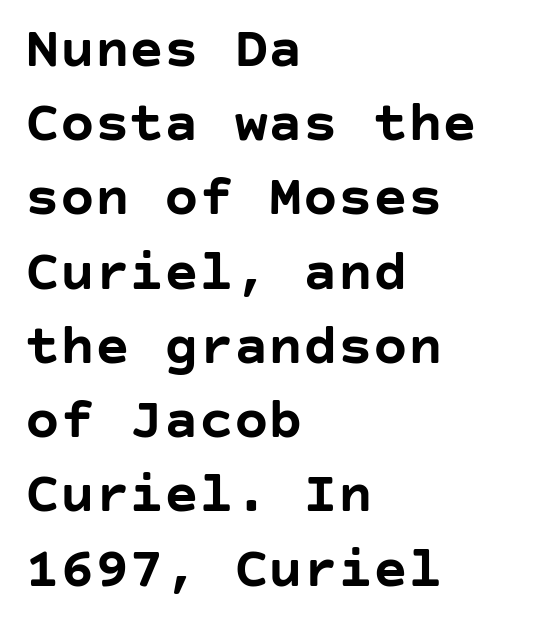
The image shows 58 px semibold sans-serif type, upright; set left-aligned, normal line spacing (1.28x), normal letter spacing, not underlined; low stroke contrast and a large x-height.
